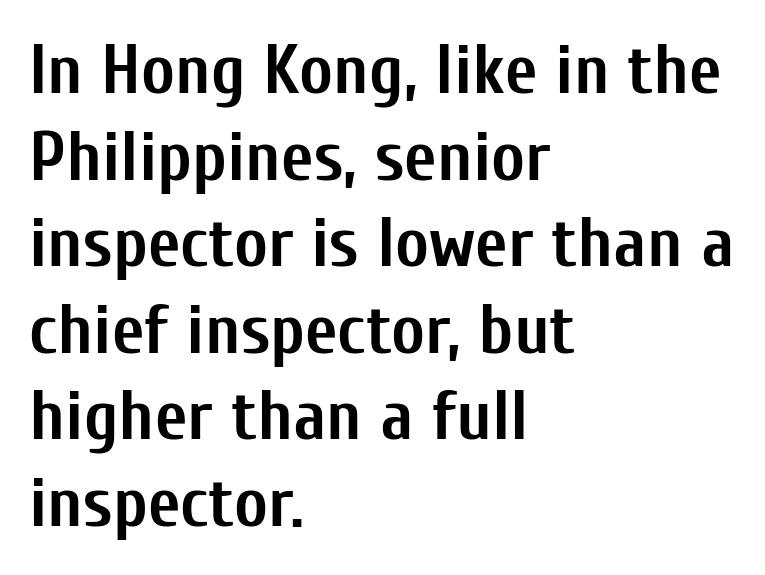
Bare-footed words on every line. Here the designer chose a conventional face with non-uniform glyph widths. Tracking here is standard; glyphs follow each other at the usual distance. Letterform terminals end flat and unadorned throughout the passage. These lines are set flush left with a ragged right edge. Compared with an ordinary text face, these strokes are far heavier — a full bold.
